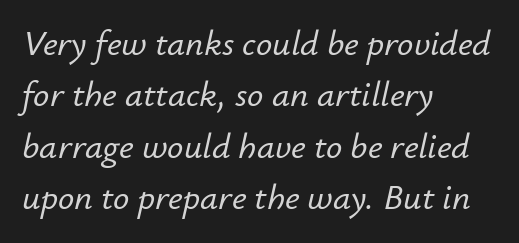
Each letter keeps its own natural width here, so spacing adapts to shape. Rendered with sloped, italic letterforms. Successive baselines arrive at the customary interval. Rule under the text: the space is simply empty. The face used here is rendered with its standard letterfit. The paragraph has a hard left edge and a soft right edge.
